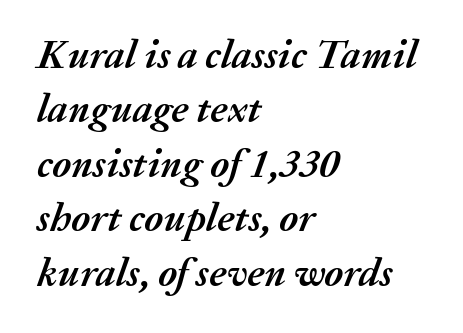
Caption: multi-line text, flush left, ragged right. It's the slanting kind of type. Baseline-to-baseline distance is the conventional proportion of letter height. Inter-character spacing is left at the font's built-in metrics. This rendering features lettering with no underline.
